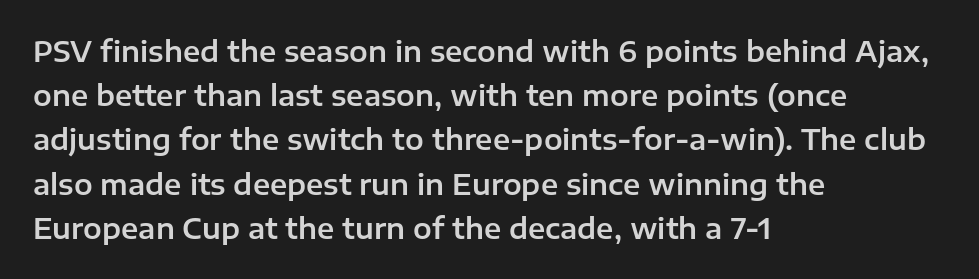
The image shows 28 px sans-serif type, upright; set left-aligned, normal line spacing (1.58x), normal letter spacing, not underlined; low stroke contrast and a medium x-height.
